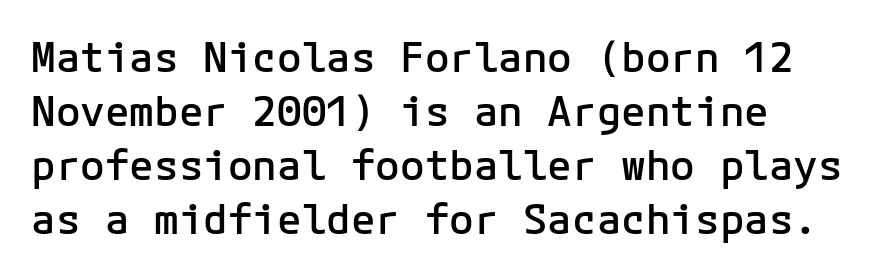
The image shows 41 px semibold sans-serif type, upright; set left-aligned, normal line spacing (1.32x), normal letter spacing, not underlined; low stroke contrast and a medium x-height.
